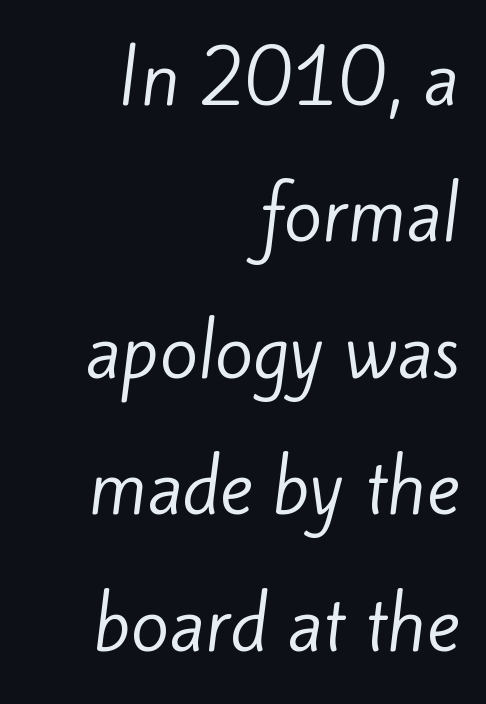
Q: Is the text bold? A: No.
Q: Is the typeface a serif or a sans-serif typeface? A: Sans-serif.
Q: Is the text underlined? A: No.
Q: How is the paragraph aligned? A: Right-aligned.
Q: Is the spacing between letters normal or unusually wide? A: Normal.
Q: Is the spacing between lines tight, normal or loose? A: Loose.
Q: Width (condensed, normal, or wide)? A: Normal.
Q: Stroke contrast? A: Low.
Q: x-height? A: Small.
Q: Monospaced? A: No.
